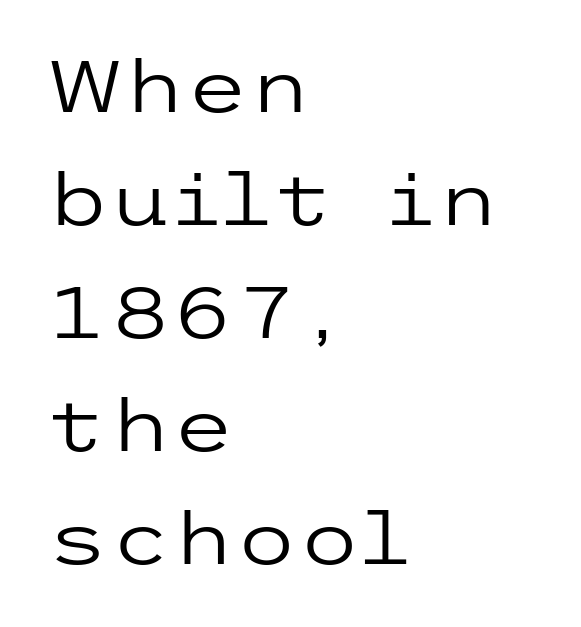
The image shows 72 px regular-weight, wide sans-serif type, upright; set left-aligned, normal line spacing (1.57x), normal letter spacing, not underlined; low stroke contrast and a medium x-height.
